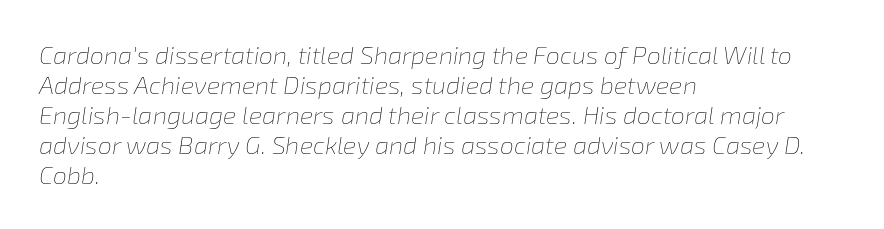
The image shows 25 px text type, italic (leaning right); set left-aligned, line spacing 1.2x, normal letter spacing, not underlined.
